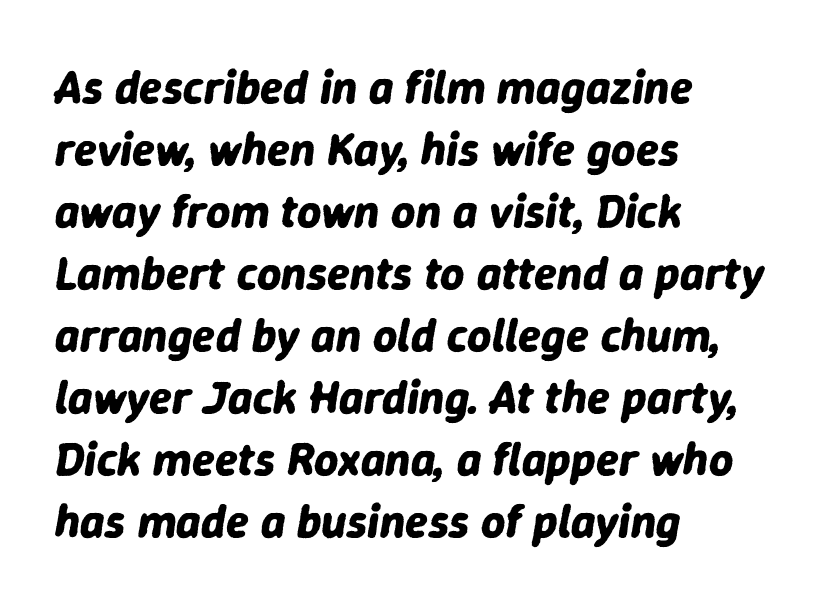
The image shows 47 px bold type, italic (leaning right); set left-aligned, normal line spacing (1.32x), normal letter spacing, not underlined; low stroke contrast and a medium x-height.
